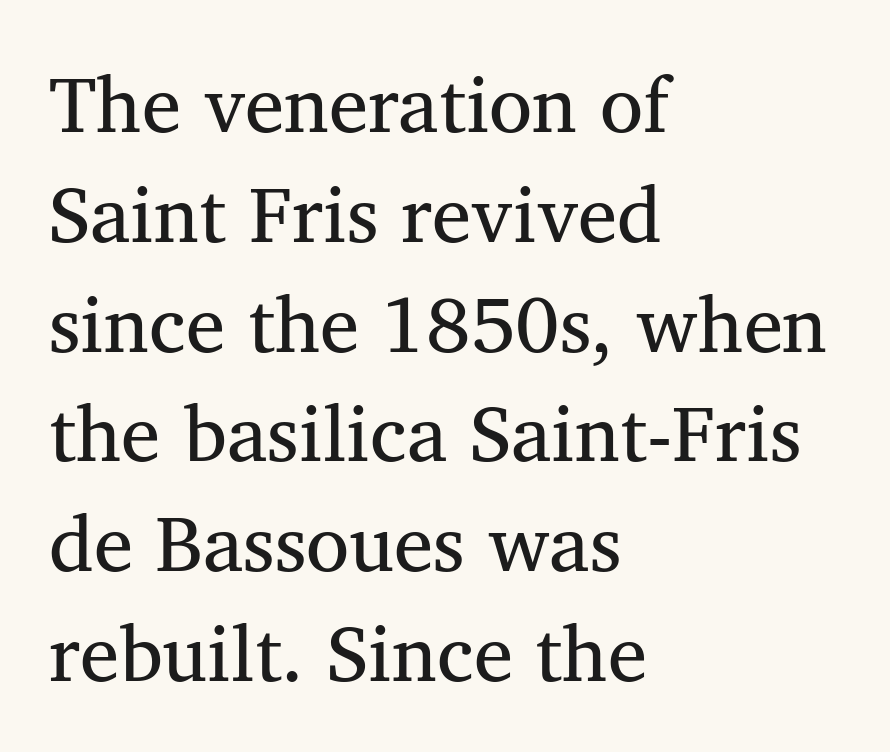
Q: Is the text bold? A: No.
Q: Is the typeface a serif or a sans-serif typeface? A: Serif.
Q: Is the text underlined? A: No.
Q: How is the paragraph aligned? A: Left-aligned.
Q: Is the spacing between letters normal or unusually wide? A: Normal.
Q: Is the spacing between lines tight, normal or loose? A: Normal.
Q: Width (condensed, normal, or wide)? A: Normal.
Q: Stroke contrast? A: Medium.
Q: x-height? A: Medium.
Q: Monospaced? A: No.
